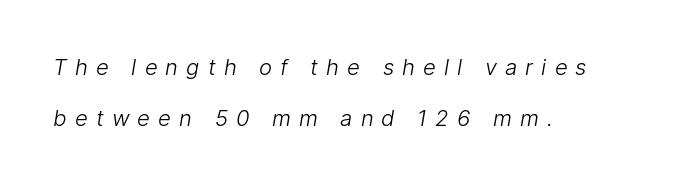
The image shows 22 px text type; set left-aligned, loose line spacing (2.32x), unusually wide letter spacing (+0.37 em), not underlined.
